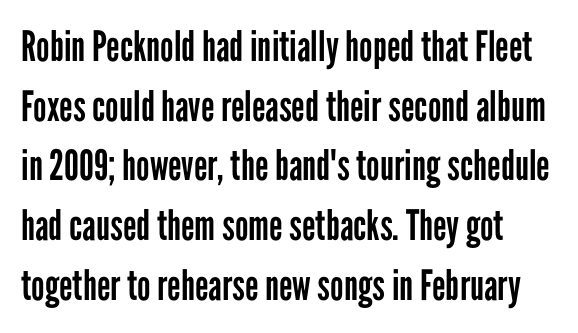
The font is comparable to plain body text, perhaps lighter. The type sits square on the baseline with zero lean. Whoever set this chose a conventional vertical rhythm. These lines keep a tight, regular rhythm from letter to letter.
